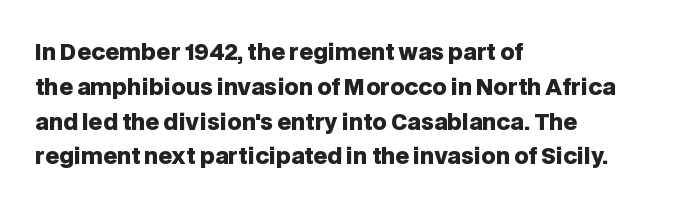
The image shows 22 px bold type, upright; set left-aligned, normal line spacing (1.58x), normal letter spacing, not underlined.
